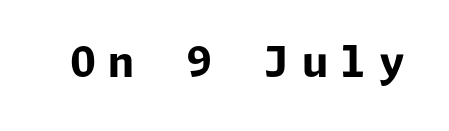
Strong, thick strokes mark this as bold type. In terms of posture, this sample is upright. Each row of text sits above clean, open space. I'd call this a sans setting — the letters go barefoot.
